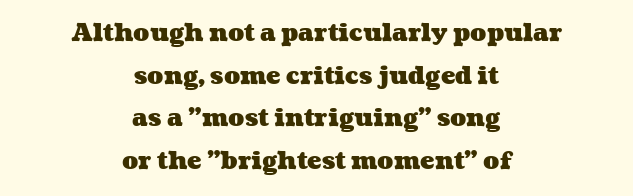
{"bold": "yes", "underline": "no", "align": "center", "line_spacing_ratio": 1.78, "letter_spacing": "normal", "letter_spacing_em": 0.0, "glyph_px": 24}
